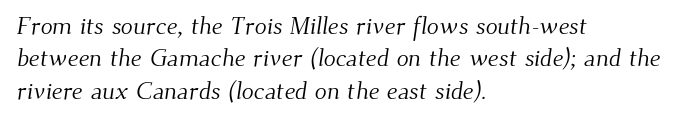
{"bold": "no", "underline": "no", "align": "left", "line_spacing": "normal", "line_spacing_ratio": 1.3, "letter_spacing": "normal", "letter_spacing_em": 0.0, "glyph_px": 25}
